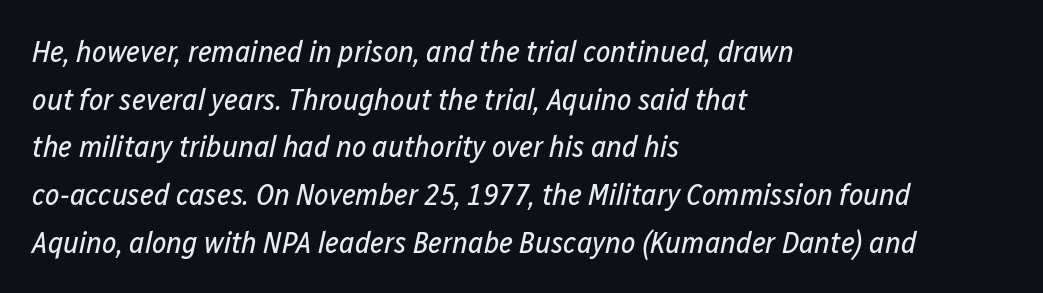
The image shows 31 px regular-weight, condensed type, italic (leaning right); set left-aligned, normal line spacing (1.54x), normal letter spacing, not underlined; low stroke contrast and a medium x-height.
